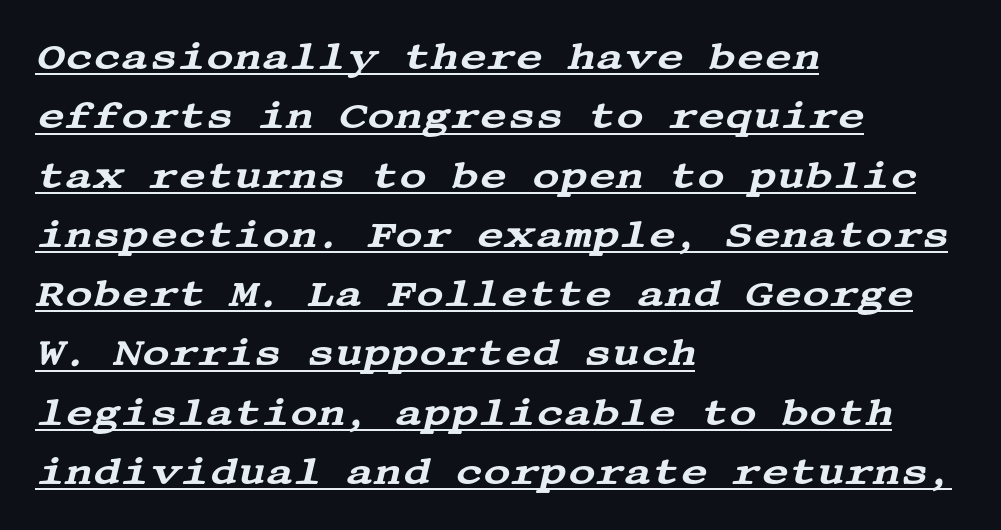
{"serif": "yes", "italic": "yes", "lean": "right", "slant_degrees": 13, "width": "wide", "stroke_contrast": "medium", "x_height": "large", "underline": "yes", "align": "left", "line_spacing": "normal", "line_spacing_ratio": 1.56, "letter_spacing": "normal", "letter_spacing_em": 0.0, "glyph_px": 38}
